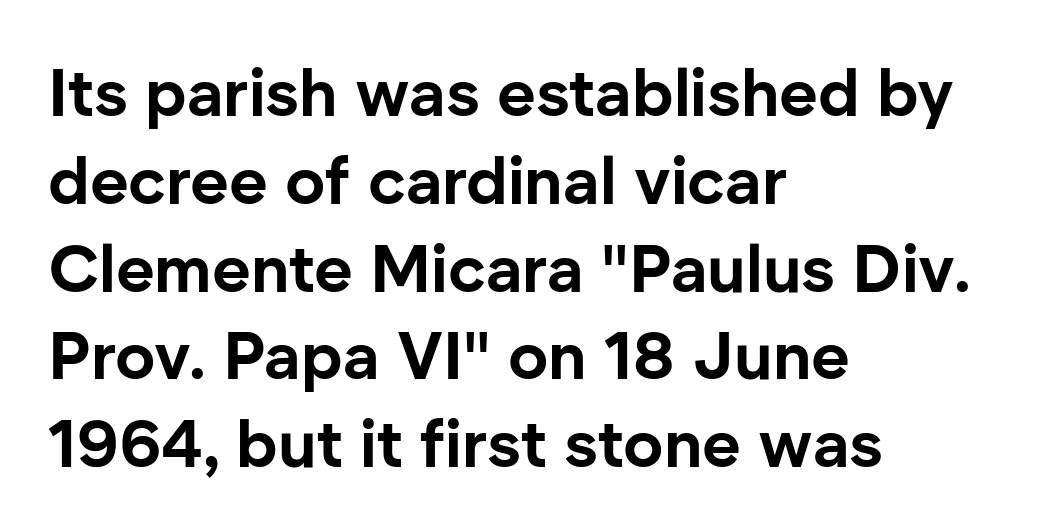
Successive baselines arrive at the customary interval. Caption: standard tracking, unaltered. The rendering uses natural spacing where letterforms have individual widths. Serif or sans? Sans — the stroke terminals are bare. The glyphs have the mass of a bold cut.
